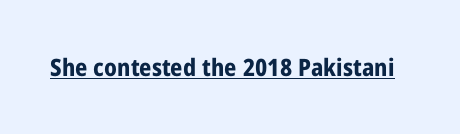
The image shows 24 px bold type, upright; set normal letter spacing, underlined.
